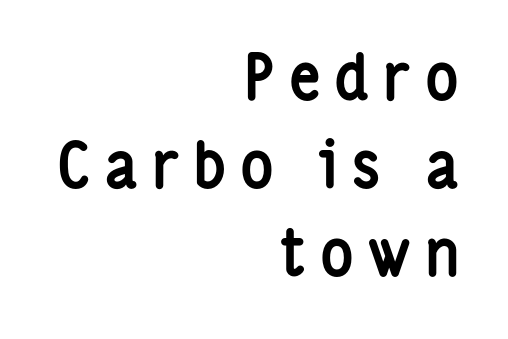
The image shows 63 px semibold, condensed sans-serif type, upright; set right-aligned, normal line spacing (1.4x), unusually wide letter spacing (+0.21 em), not underlined; low stroke contrast and a medium x-height.
